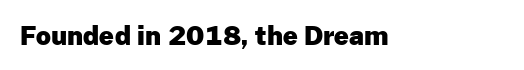
Only glyphs here, with clear space below each row. Rendered with straight, roman letterforms. The glyphs have the mass of a bold cut. Observe the ordinary spacing: letters are neighbours, not strangers.
